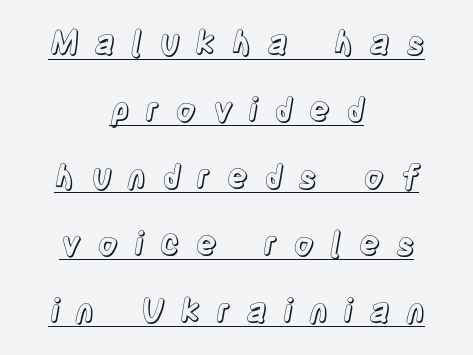
The image shows 32 px condensed type; set centered, loose line spacing (2.09x), unusually wide letter spacing (+0.49 em), underlined; a large x-height.
